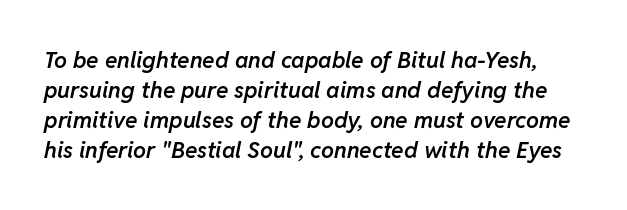
The image shows 23 px text type, italic (leaning right); set normal line spacing (1.31x), normal letter spacing, not underlined.
